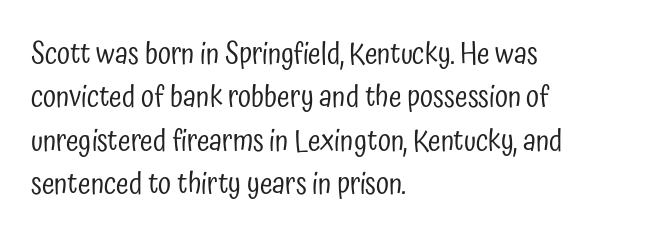
Q: Is the text bold? A: No.
Q: Is the text italic (slanted)? A: No, it is upright.
Q: Is the typeface a serif or a sans-serif typeface? A: Sans-serif.
Q: Is the text underlined? A: No.
Q: How is the paragraph aligned? A: Left-aligned.
Q: Is the spacing between letters normal or unusually wide? A: Normal.
Q: Is the spacing between lines tight, normal or loose? A: Normal.
Q: Width (condensed, normal, or wide)? A: Condensed.
Q: Stroke contrast? A: Low.
Q: x-height? A: Medium.
Q: Monospaced? A: No.
